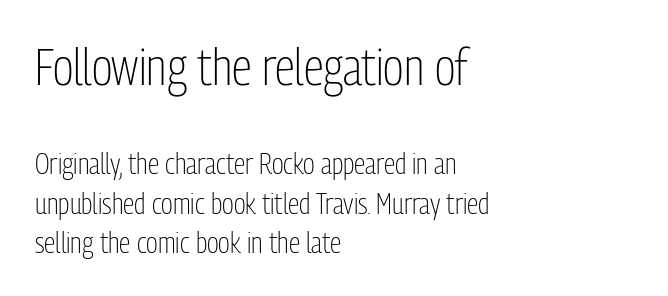
Check where the strokes stop: nothing finishes them off — pure sans. Whoever set this chose a conventional vertical rhythm. Larger block? The one above; the one below is distinctly smaller. The passage shown is not underscored anywhere.
